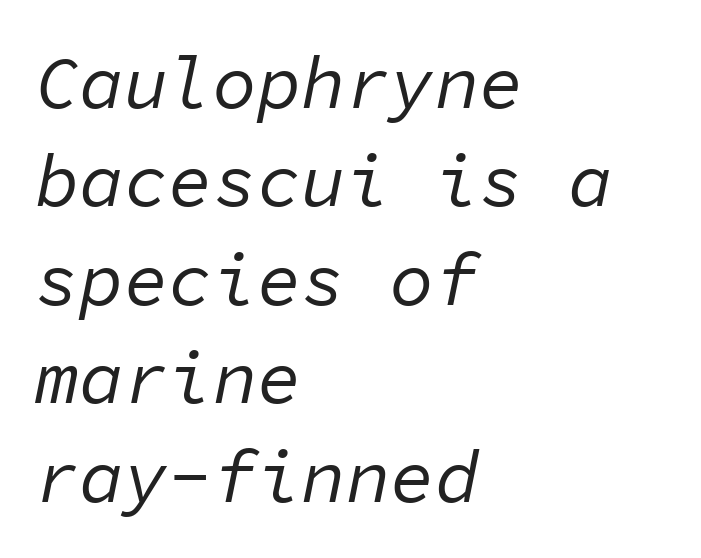
The image shows 74 px regular-weight type, italic (leaning right), monospaced; set left-aligned, normal line spacing (1.33x), normal letter spacing, not underlined; low stroke contrast and a medium x-height.
